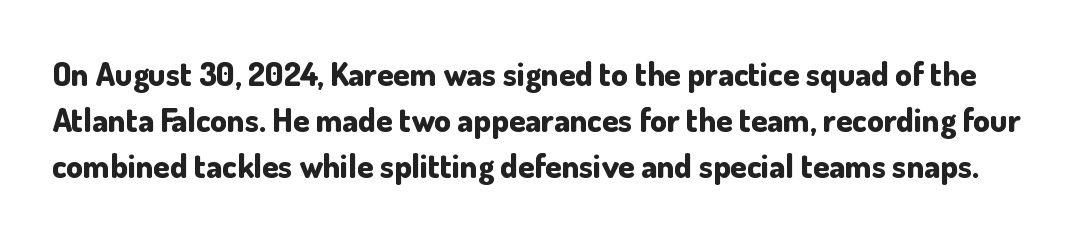
Posture: straight, roman, zero tilt. Quick note: underline off. Are there feet on the stems? There aren't — it's a sans. Does the leading feel generous? No, just average. This is heavy type, rendered in bold.
